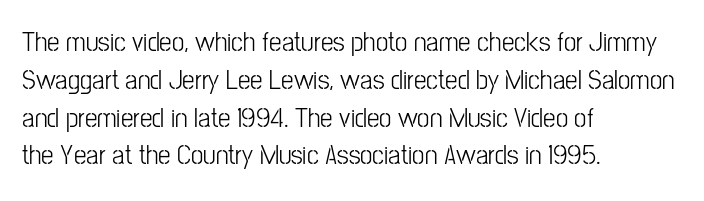
The image shows 28 px light, condensed sans-serif type, upright; set left-aligned, normal line spacing (1.35x), normal letter spacing, not underlined; low stroke contrast and a medium x-height.
